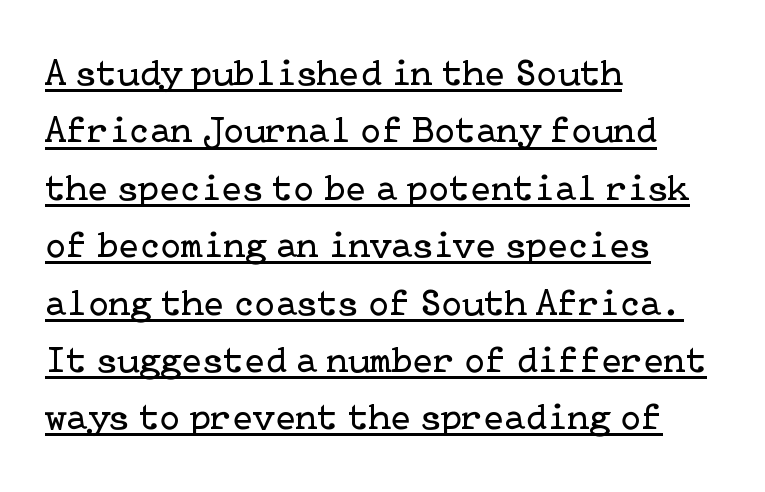
Q: Is the text bold? A: No.
Q: Is the text italic (slanted)? A: No, it is upright.
Q: Is the typeface a serif or a sans-serif typeface? A: Serif.
Q: Is the text underlined? A: Yes.
Q: How is the paragraph aligned? A: Left-aligned.
Q: Is the spacing between letters normal or unusually wide? A: Normal.
Q: Is the spacing between lines tight, normal or loose? A: Normal.
Q: Width (condensed, normal, or wide)? A: Normal.
Q: Stroke contrast? A: Low.
Q: x-height? A: Medium.
